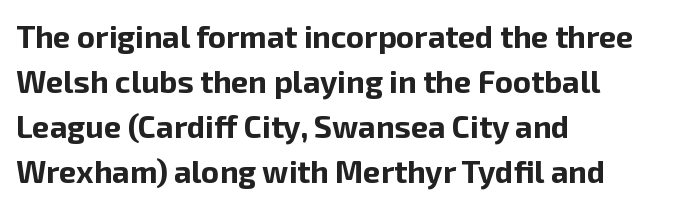
The image shows 31 px bold sans-serif type, upright; set left-aligned, normal line spacing (1.45x), normal letter spacing, not underlined; low stroke contrast and a medium x-height.
